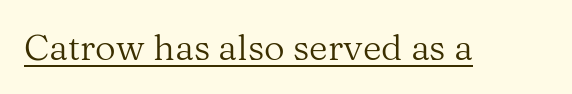
{"serif": "yes", "italic": "no", "bold": "no", "weight": "regular", "width": "normal", "stroke_contrast": "medium", "x_height": "medium", "monospaced": "no", "underline": "yes", "letter_spacing": "normal", "letter_spacing_em": 0.0, "glyph_px": 36}
